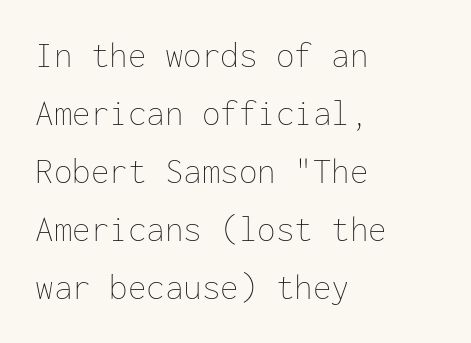
The image shows 37 px thin type, upright, monospaced; set left-aligned, normal line spacing (1.57x), normal letter spacing, not underlined; low stroke contrast and a medium x-height.
